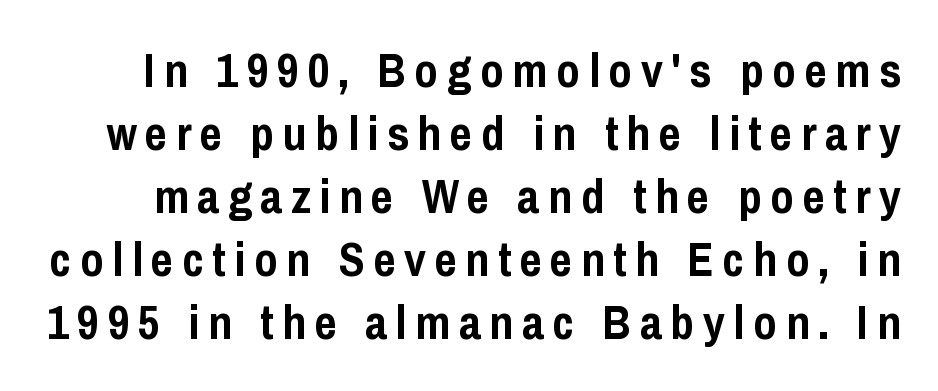
Thick stems and heavy bowls — unmistakably bold. The letters advance in unequal steps, a hallmark of proportional type. Underline: absent. Serifs: no, the terminals of the letterforms are clean.
